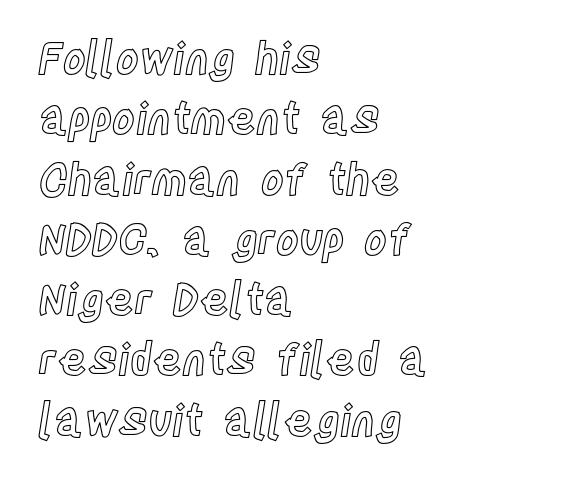
{"width": "condensed", "x_height": "large", "monospaced": "no", "underline": "no", "align": "left", "line_spacing": "normal", "line_spacing_ratio": 1.37, "letter_spacing": "normal", "letter_spacing_em": 0.0, "glyph_px": 44}
